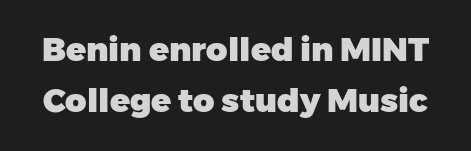
Q: Is the text bold? A: Yes.
Q: Is the text italic (slanted)? A: No, it is upright.
Q: Is the typeface a serif or a sans-serif typeface? A: Sans-serif.
Q: Is the text underlined? A: No.
Q: Is the spacing between letters normal or unusually wide? A: Normal.
Q: Is the spacing between lines tight, normal or loose? A: Normal.
Q: Width (condensed, normal, or wide)? A: Normal.
Q: Stroke contrast? A: Low.
Q: x-height? A: Medium.
Q: Monospaced? A: No.
